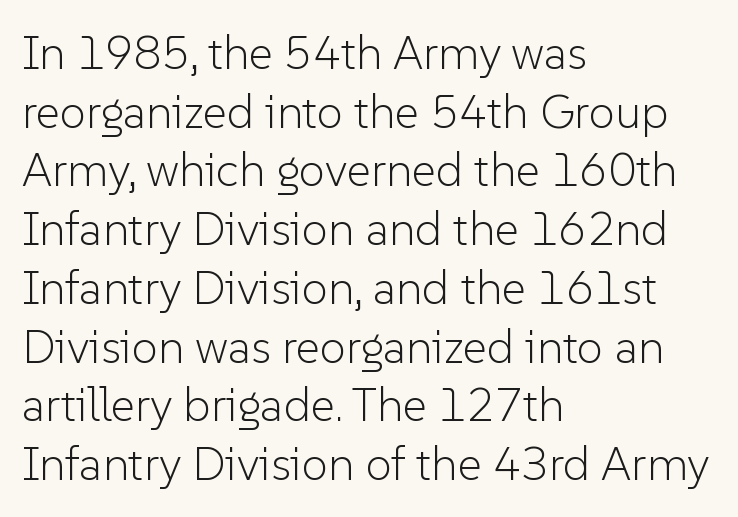
The image shows 47 px light sans-serif type, upright; set left-aligned, normal line spacing (1.25x), normal letter spacing, not underlined; low stroke contrast and a medium x-height.
